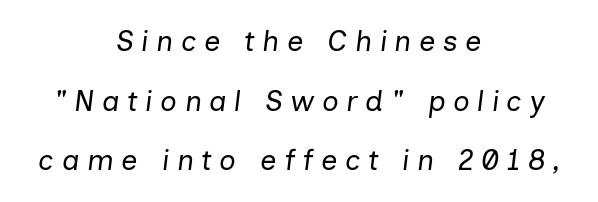
The image shows 29 px regular-weight type, italic (leaning right); set centered, loose line spacing (2.06x), unusually wide letter spacing (+0.26 em), not underlined; low stroke contrast and a medium x-height.
